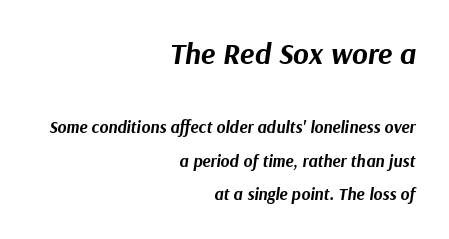
Glance below the letters and you will spot only blank space. Each glyph is drawn with heavy, bold strokes. Standard letterfit; no display-style spreading of the glyphs. Tall strokes in this sample are angled rather than plumb.
